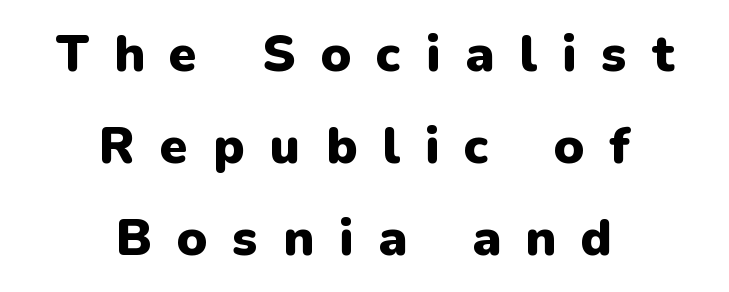
The image shows 51 px heavy sans-serif type, upright; set centered, line spacing 1.8x, unusually wide letter spacing (+0.49 em), not underlined; low stroke contrast and a medium x-height.
